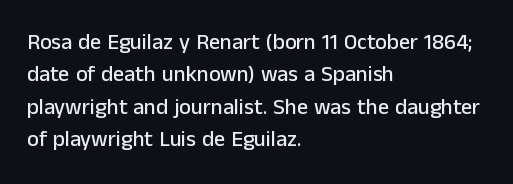
The image shows 22 px text type, upright; set left-aligned, normal line spacing (1.47x), normal letter spacing, not underlined.
